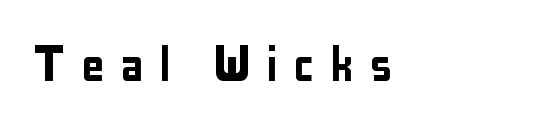
Q: Is the text italic (slanted)? A: No, it is upright.
Q: Is the typeface a serif or a sans-serif typeface? A: Sans-serif.
Q: Is the text underlined? A: No.
Q: How is the paragraph aligned? A: Left-aligned.
Q: Is the spacing between letters normal or unusually wide? A: Unusually wide.
Q: Width (condensed, normal, or wide)? A: Condensed.
Q: Stroke contrast? A: Low.
Q: x-height? A: Medium.
Q: Monospaced? A: No.
